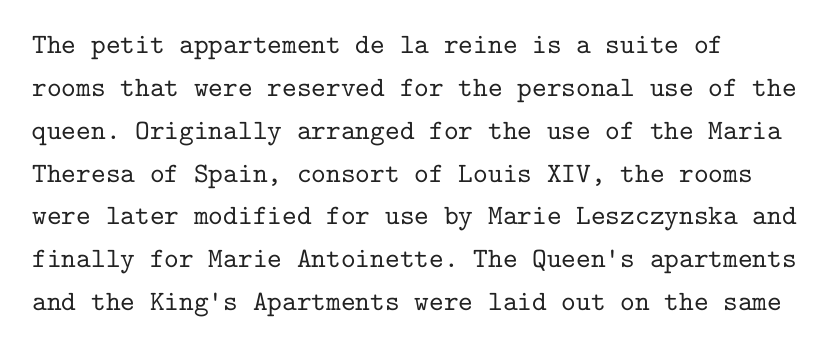
The passage shown is typed in a monospace face where columns stay perfectly aligned. Examine the stroke ends and you'll spot serifs. Every stem runs plumb, perpendicular to the baseline. What's the leading like? Ordinary, nothing unusual. The face used here is rendered with its standard letterfit.
